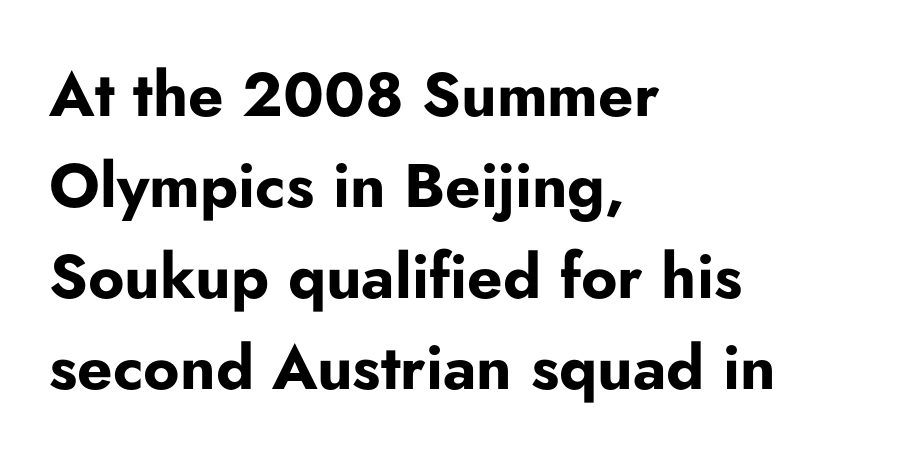
Which margin do the lines hug? The left one — the right edge is uneven. Do the characters align in a grid? No, the font is proportional. The line texture is even and compact thanks to regular tracking. Is the type bold? Yes — the strokes are clearly thick and heavy.
